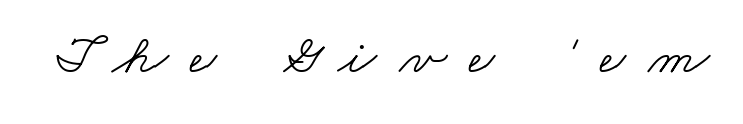
Q: Is the text bold? A: No.
Q: Is the typeface a serif or a sans-serif typeface? A: Serif.
Q: Is the text underlined? A: No.
Q: Is the spacing between letters normal or unusually wide? A: Unusually wide.
Q: Width (condensed, normal, or wide)? A: Wide.
Q: Stroke contrast? A: Low.
Q: x-height? A: Small.
Q: Monospaced? A: No.
